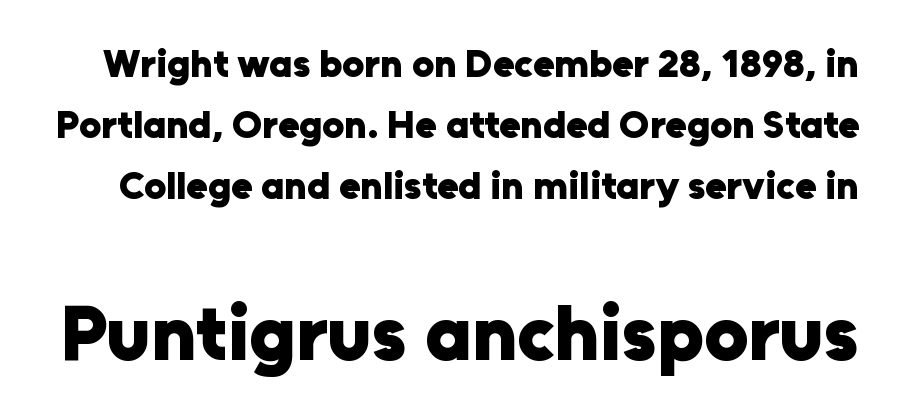
{"serif": "no", "italic": "no", "bold": "yes", "weight": "heavy", "width": "normal", "stroke_contrast": "low", "x_height": "medium", "monospaced": "no", "underline": "no", "line_spacing": "normal", "line_spacing_ratio": 1.57, "letter_spacing": "normal", "letter_spacing_em": 0.0, "larger_block": "second", "size_ratio": 2.0, "glyph_px": 78}
